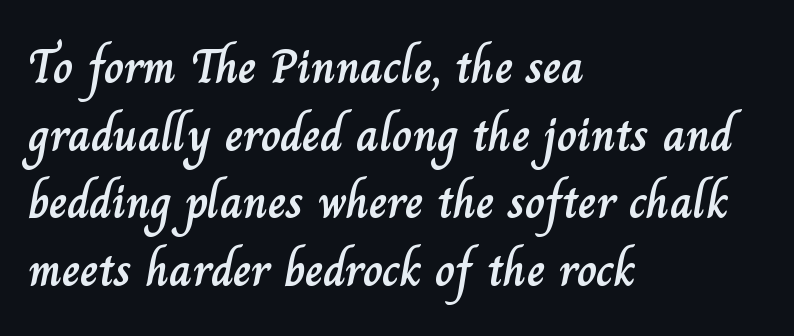
The rendering uses natural spacing where letterforms have individual widths. Typeset ragged right — the left edge is the straight one. The words here are not underlined.
